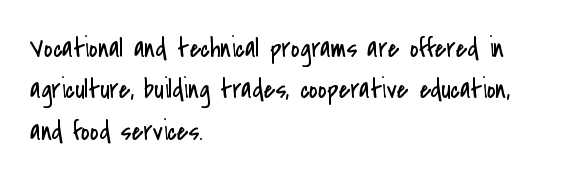
{"italic": "no", "bold": "no", "underline": "no", "align": "left", "line_spacing": "normal", "line_spacing_ratio": 1.53, "letter_spacing": "normal", "letter_spacing_em": 0.0, "glyph_px": 27}
